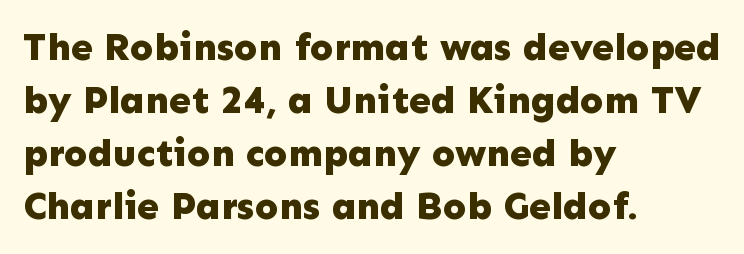
One glance says typical: line gaps are just what's usual. The passage is arranged the way most books set body copy — flush left. The type sits square on the baseline with zero lean. Is this a fixed-width face? No — the glyphs have proportional, varying widths. The characters display no serif detailing; their extremities are plain. Students, this is bold: see how much ink each stroke carries.
